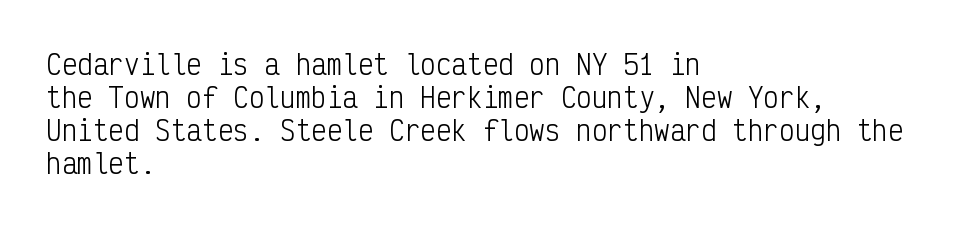
The image shows 26 px text type, upright; set left-aligned, normal line spacing (1.27x), normal letter spacing, not underlined.
